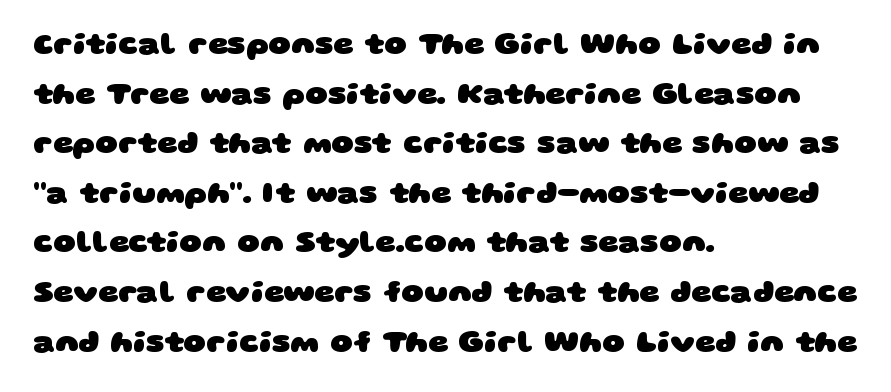
The image shows 31 px heavy, wide sans-serif type; set left-aligned, normal line spacing (1.6x), normal letter spacing, not underlined; low stroke contrast and a large x-height.
